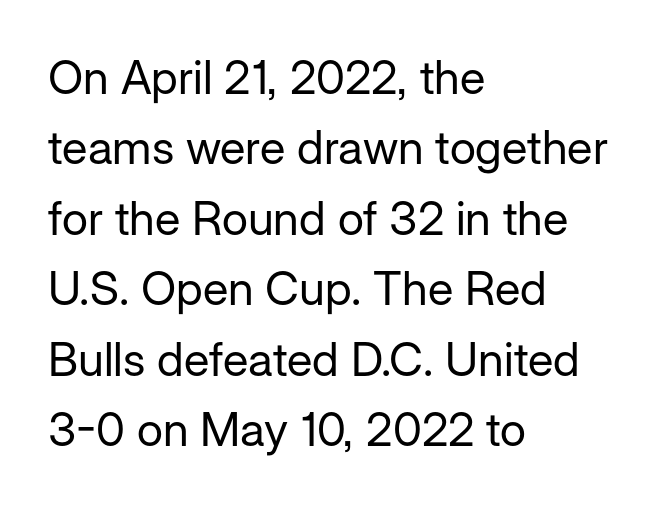
The image shows 47 px regular-weight sans-serif type, upright; set left-aligned, normal line spacing (1.5x), normal letter spacing, not underlined; low stroke contrast and a medium x-height.
